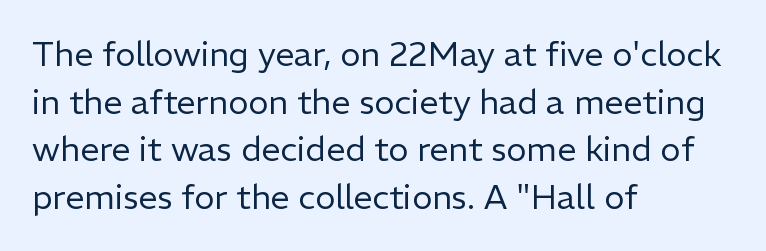
{"serif": "no", "italic": "no", "bold": "no", "weight": "regular", "width": "normal", "stroke_contrast": "low", "x_height": "medium", "monospaced": "no", "underline": "no", "align": "left", "line_spacing": "normal", "line_spacing_ratio": 1.4, "letter_spacing": "normal", "letter_spacing_em": 0.0, "glyph_px": 34}
